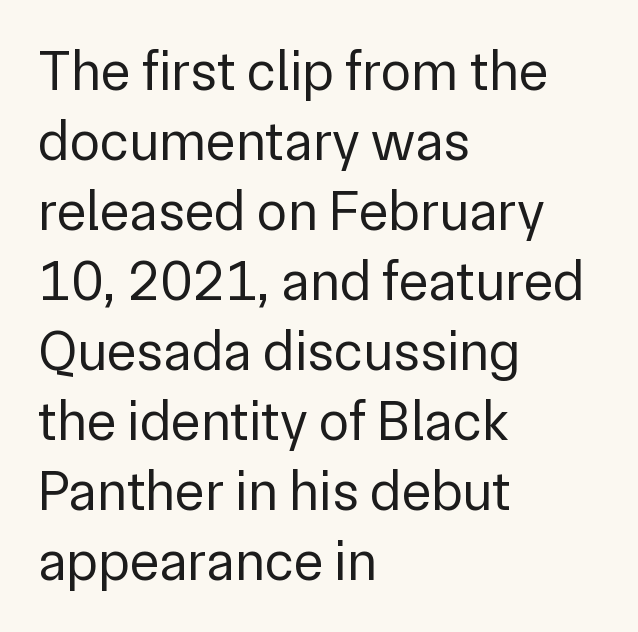
{"serif": "no", "italic": "no", "bold": "no", "weight": "regular", "width": "normal", "stroke_contrast": "low", "x_height": "medium", "monospaced": "no", "underline": "no", "align": "left", "line_spacing": "normal", "line_spacing_ratio": 1.25, "letter_spacing": "normal", "letter_spacing_em": 0.0, "glyph_px": 56}
